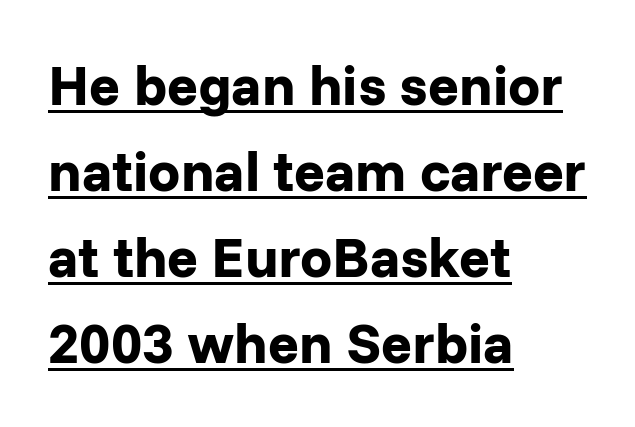
Q: Is the text bold? A: Yes.
Q: Is the text italic (slanted)? A: No, it is upright.
Q: Is the typeface a serif or a sans-serif typeface? A: Sans-serif.
Q: Is the text underlined? A: Yes.
Q: How is the paragraph aligned? A: Left-aligned.
Q: Is the spacing between letters normal or unusually wide? A: Normal.
Q: Is the spacing between lines tight, normal or loose? A: Normal.
Q: Width (condensed, normal, or wide)? A: Normal.
Q: Stroke contrast? A: Low.
Q: x-height? A: Medium.
Q: Monospaced? A: No.
